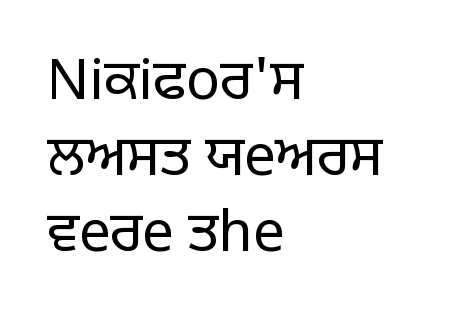
The image shows 56 px regular-weight sans-serif type, upright; set left-aligned, normal line spacing (1.36x), normal letter spacing, not underlined; low stroke contrast and a large x-height.
